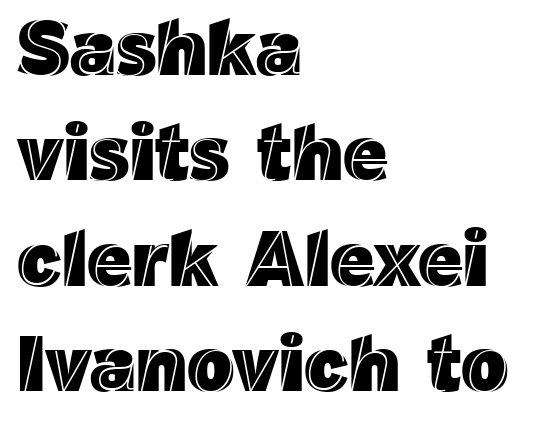
Q: Is the text italic (slanted)? A: No, it is upright.
Q: Is the text underlined? A: No.
Q: How is the paragraph aligned? A: Left-aligned.
Q: Is the spacing between letters normal or unusually wide? A: Normal.
Q: Is the spacing between lines tight, normal or loose? A: Normal.
Q: Width (condensed, normal, or wide)? A: Normal.
Q: x-height? A: Medium.
Q: Monospaced? A: No.
